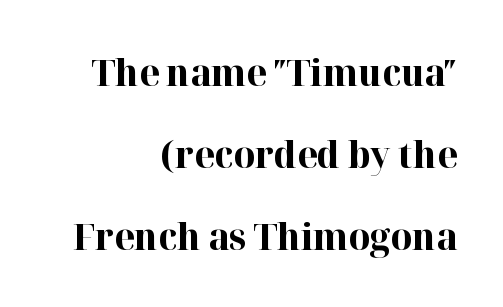
The image shows 37 px bold serif type, upright; set right-aligned, loose line spacing (2.21x), normal letter spacing, not underlined; high stroke contrast and a medium x-height.
